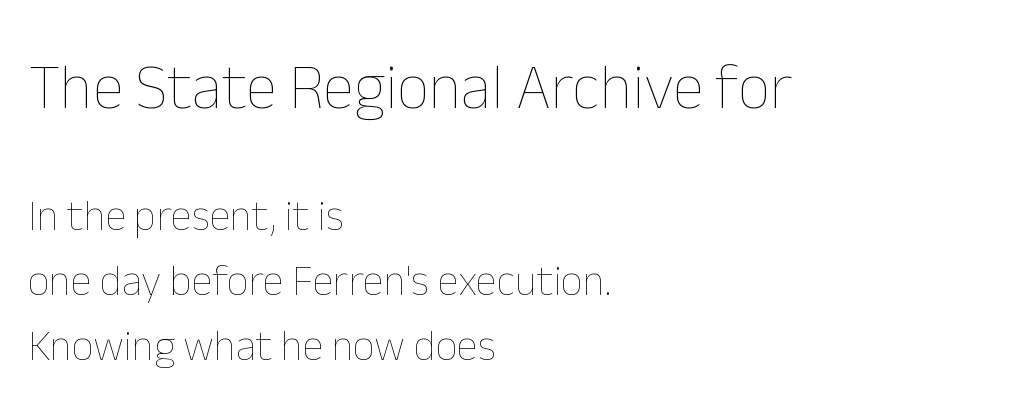
Stem width sits at or under what a default text font uses. This sample uses plain, unmodified letter spacing. Block one is the big one; block two sits smaller underneath. Every stem runs plumb, perpendicular to the baseline.
